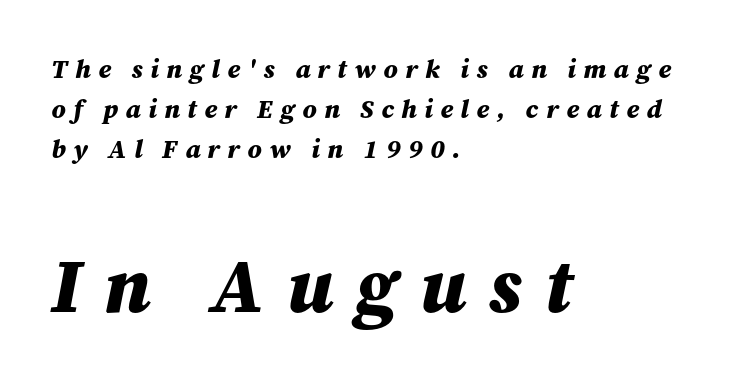
Q: Is the text bold? A: Yes.
Q: Is the text italic (slanted)? A: Yes, it leans right by about 12 degrees.
Q: Is the text underlined? A: No.
Q: How is the paragraph aligned? A: Left-aligned.
Q: Is the spacing between letters normal or unusually wide? A: Unusually wide.
Q: Is the spacing between lines tight, normal or loose? A: Normal.
Q: Which block of text is set in a larger size, the first (top) or the second (bottom)? A: The second (bottom) one.
Q: Width (condensed, normal, or wide)? A: Normal.
Q: Stroke contrast? A: Medium.
Q: x-height? A: Medium.
Q: Monospaced? A: No.
